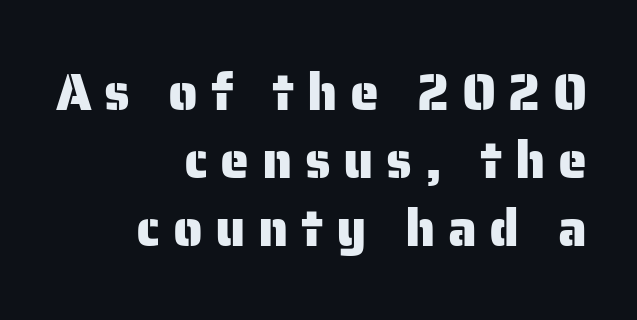
The image shows 52 px sans-serif type, upright; set right-aligned, normal line spacing (1.31x), unusually wide letter spacing (+0.24 em), not underlined; low stroke contrast and a medium x-height.
